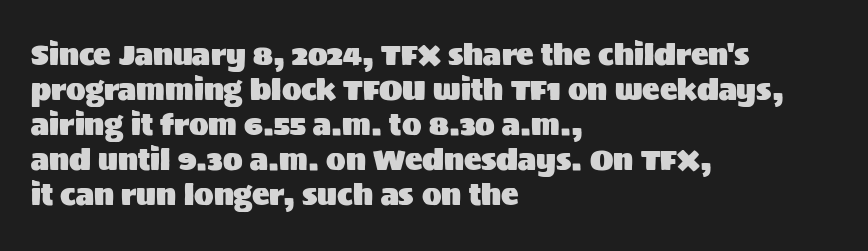
Q: Is the text italic (slanted)? A: No, it is upright.
Q: Is the typeface a serif or a sans-serif typeface? A: Sans-serif.
Q: Is the text underlined? A: No.
Q: How is the paragraph aligned? A: Left-aligned.
Q: Is the spacing between letters normal or unusually wide? A: Normal.
Q: Width (condensed, normal, or wide)? A: Normal.
Q: Stroke contrast? A: Medium.
Q: x-height? A: Large.
Q: Monospaced? A: No.
